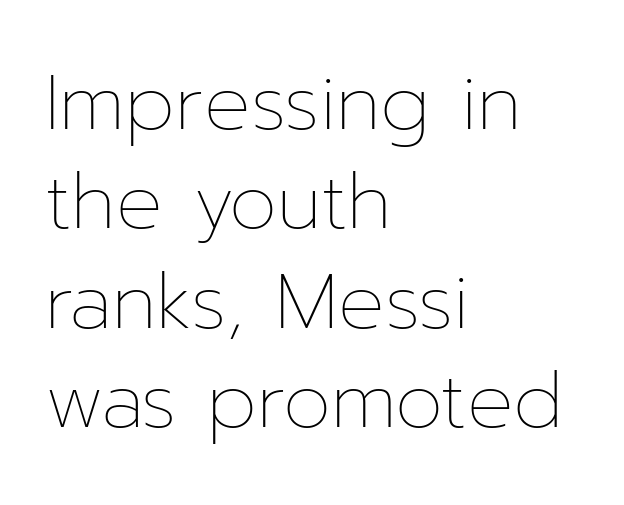
{"italic": "no", "bold": "no", "weight": "thin", "width": "normal", "stroke_contrast": "low", "x_height": "medium", "monospaced": "no", "underline": "no", "align": "left", "line_spacing": "normal", "line_spacing_ratio": 1.29, "letter_spacing": "normal", "letter_spacing_em": 0.0, "glyph_px": 77}
